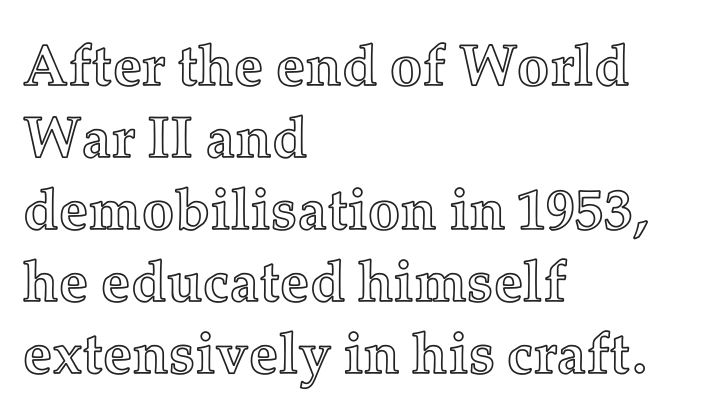
Each letter keeps its own natural width here, so spacing adapts to shape. If you drew a line through each stem, it would be perfectly vertical. Letter spacing: default. The foot of each line stays bare and open.
